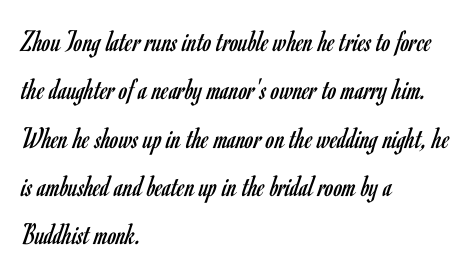
The image shows 31 px regular-weight, condensed sans-serif type; set left-aligned, normal line spacing (1.56x), normal letter spacing, not underlined; low stroke contrast and a small x-height.
